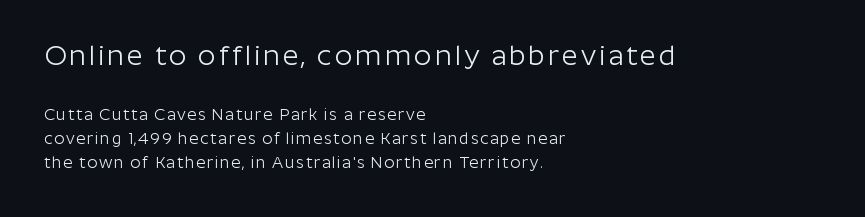
{"serif": "no", "italic": "no", "bold": "no", "weight": "light", "width": "normal", "stroke_contrast": "low", "x_height": "medium", "monospaced": "no", "underline": "no", "align": "left", "line_spacing": "normal", "line_spacing_ratio": 1.5, "larger_block": "first", "size_ratio": 1.75, "glyph_px": 28}
